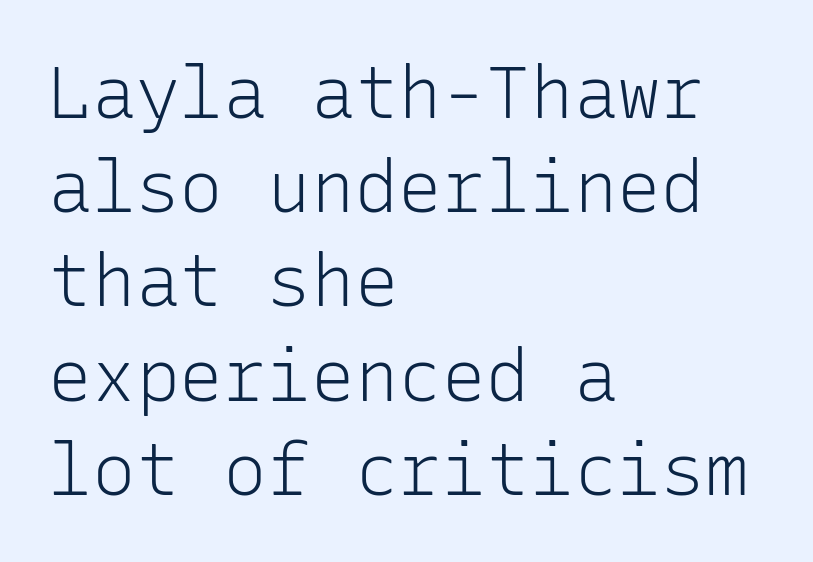
The letterforms sit shoulder to shoulder at normal distance. Does the lettering tilt? It doesn't — this is upright. Weight class: somewhere from thin through regular. What kind of face is this? One without serifs — a sans. The lines sit at an ordinary, default distance from one another.
